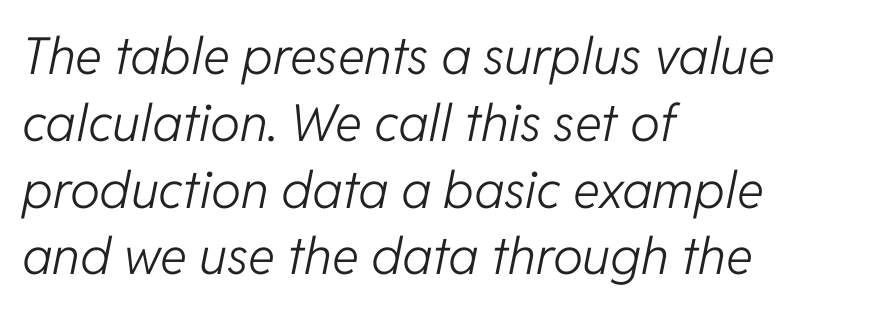
The image shows 51 px light type, italic (leaning right); set left-aligned, normal line spacing (1.31x), normal letter spacing, not underlined; low stroke contrast and a medium x-height.
